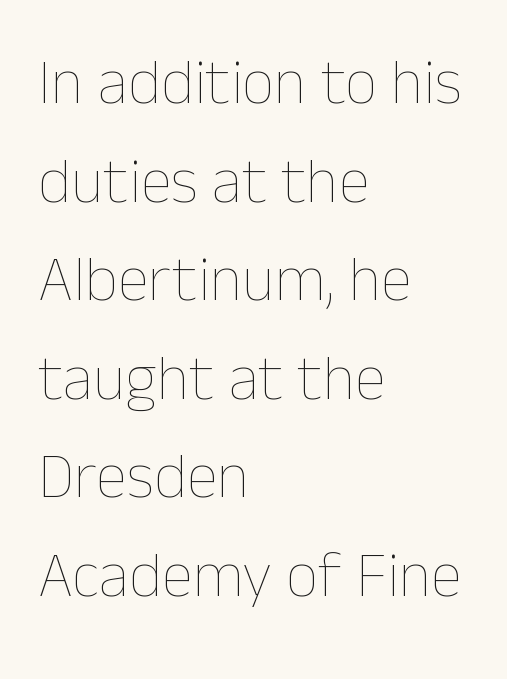
{"italic": "no", "bold": "no", "weight": "thin", "width": "normal", "stroke_contrast": "low", "x_height": "medium", "monospaced": "no", "underline": "no", "align": "left", "line_spacing": "normal", "line_spacing_ratio": 1.54, "letter_spacing": "normal", "letter_spacing_em": 0.0, "glyph_px": 64}
